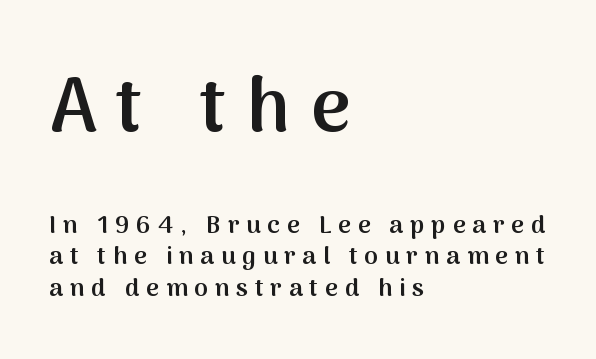
Q: Is the text bold? A: Semi-bold.
Q: Is the text italic (slanted)? A: No, it is upright.
Q: Is the typeface a serif or a sans-serif typeface? A: Sans-serif.
Q: Is the text underlined? A: No.
Q: How is the paragraph aligned? A: Left-aligned.
Q: Is the spacing between letters normal or unusually wide? A: Unusually wide.
Q: Is the spacing between lines tight, normal or loose? A: Normal.
Q: Which block of text is set in a larger size, the first (top) or the second (bottom)? A: The first (top) one.
Q: Width (condensed, normal, or wide)? A: Normal.
Q: Stroke contrast? A: Medium.
Q: x-height? A: Medium.
Q: Monospaced? A: No.
